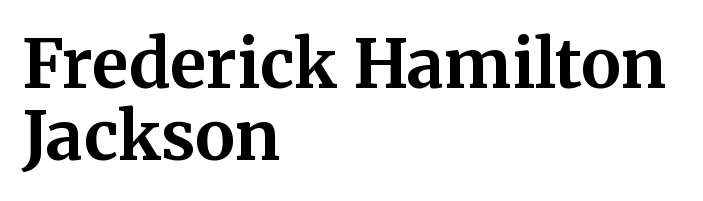
{"serif": "yes", "italic": "no", "bold": "yes", "weight": "bold", "width": "normal", "stroke_contrast": "medium", "x_height": "medium", "monospaced": "no", "underline": "no", "align": "left", "line_spacing": "tight", "line_spacing_ratio": 1.07, "letter_spacing": "normal", "letter_spacing_em": 0.0, "glyph_px": 67}
